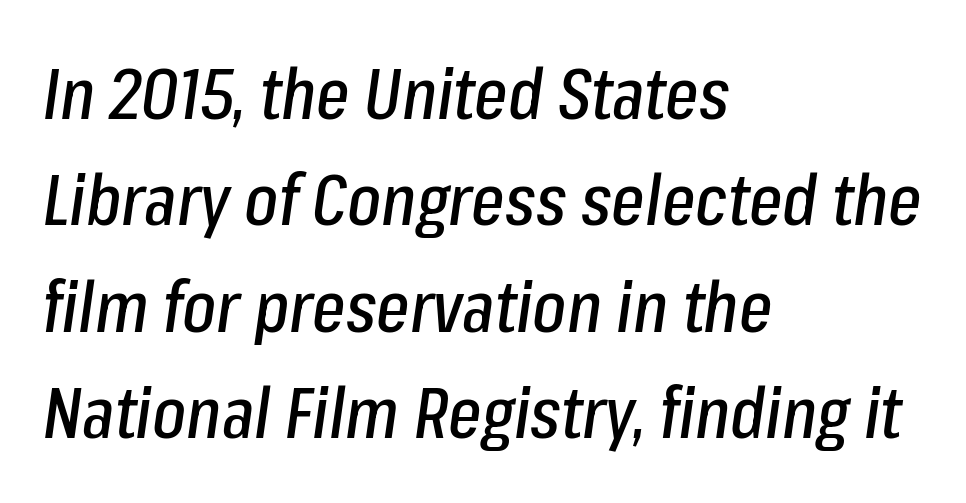
Q: Is the text italic (slanted)? A: Yes, it leans right by about 8 degrees.
Q: Is the text underlined? A: No.
Q: How is the paragraph aligned? A: Left-aligned.
Q: Is the spacing between letters normal or unusually wide? A: Normal.
Q: Is the spacing between lines tight, normal or loose? A: Normal.
Q: Width (condensed, normal, or wide)? A: Condensed.
Q: Stroke contrast? A: Low.
Q: x-height? A: Medium.
Q: Monospaced? A: No.
